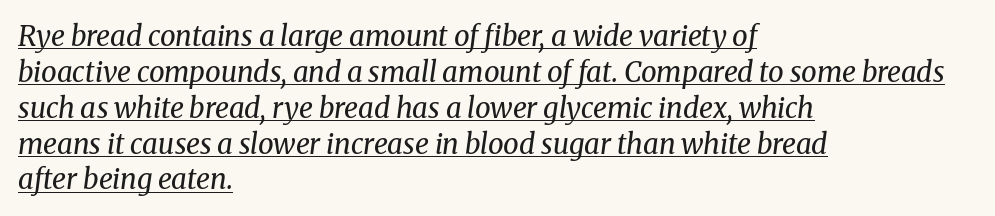
The image shows 28 px regular-weight serif type, italic (leaning right); set left-aligned, normal line spacing (1.28x), normal letter spacing, underlined; medium stroke contrast and a medium x-height.
